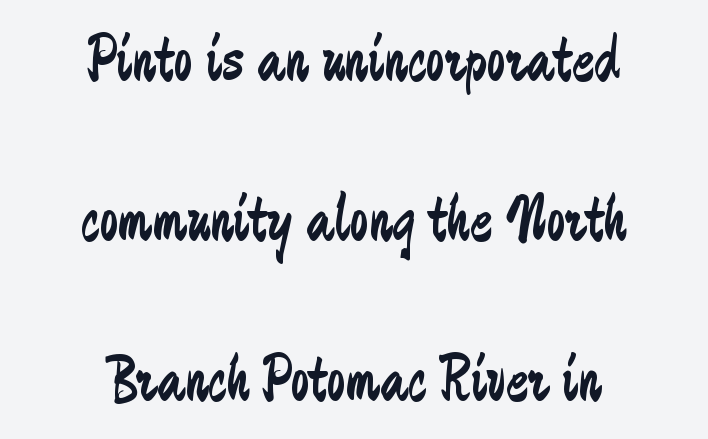
{"serif": "no", "bold": "no", "weight": "regular", "width": "condensed", "stroke_contrast": "low", "x_height": "medium", "monospaced": "no", "underline": "no", "align": "center", "line_spacing": "loose", "line_spacing_ratio": 2.39, "letter_spacing": "normal", "letter_spacing_em": 0.0, "glyph_px": 67}
